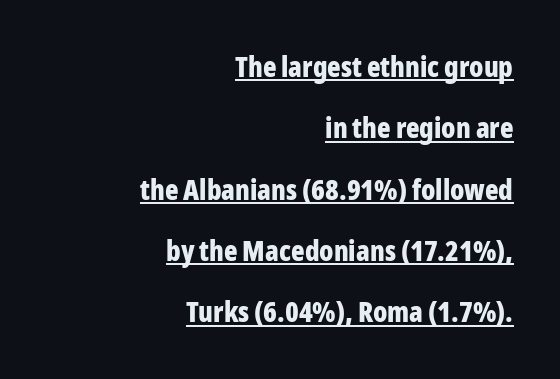
The image shows 28 px bold, condensed sans-serif type, upright; set right-aligned, loose line spacing (2.19x), normal letter spacing, underlined; low stroke contrast and a medium x-height.
